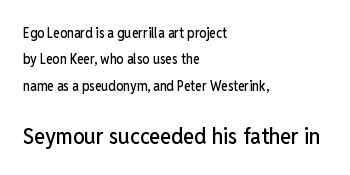
{"italic": "no", "underline": "no", "align": "left", "line_spacing_ratio": 1.88, "letter_spacing": "normal", "letter_spacing_em": 0.0, "larger_block": "second", "size_ratio": 1.64, "glyph_px": 23}
